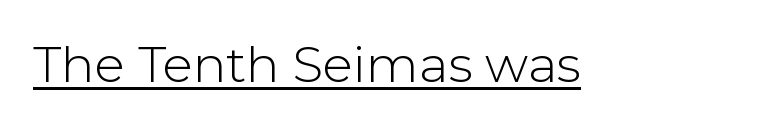
The image shows 50 px light sans-serif type, upright; set normal letter spacing, underlined; low stroke contrast and a medium x-height.
